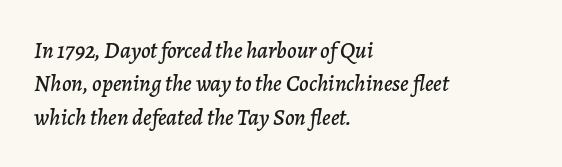
{"italic": "yes", "lean": "right", "slant_degrees": 7, "underline": "no", "align": "left", "line_spacing": "normal", "line_spacing_ratio": 1.45, "letter_spacing": "normal", "letter_spacing_em": 0.0, "glyph_px": 23}
